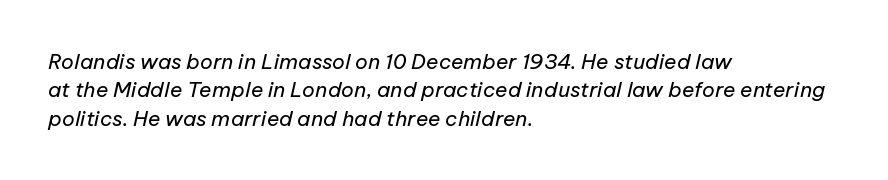
Q: Is the text bold? A: No.
Q: Is the text italic (slanted)? A: Yes, it leans right by about 12 degrees.
Q: Is the text underlined? A: No.
Q: How is the paragraph aligned? A: Left-aligned.
Q: Is the spacing between letters normal or unusually wide? A: Normal.
Q: Is the spacing between lines tight, normal or loose? A: Normal.
